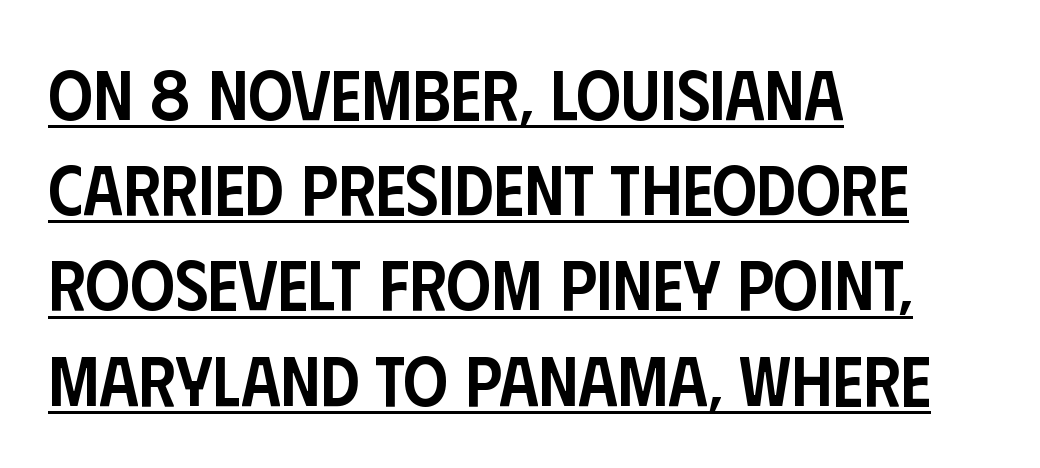
Q: Is the text bold? A: Semi-bold.
Q: Is the text italic (slanted)? A: No, it is upright.
Q: Is the typeface a serif or a sans-serif typeface? A: Sans-serif.
Q: Is the text underlined? A: Yes.
Q: How is the paragraph aligned? A: Left-aligned.
Q: Is the spacing between letters normal or unusually wide? A: Normal.
Q: Is the spacing between lines tight, normal or loose? A: Normal.
Q: Width (condensed, normal, or wide)? A: Condensed.
Q: Stroke contrast? A: Low.
Q: x-height? A: Large.
Q: Monospaced? A: No.
